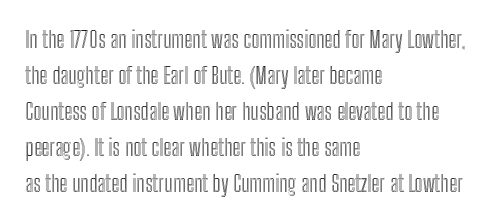
{"italic": "no", "underline": "no", "align": "left", "line_spacing": "normal", "line_spacing_ratio": 1.56, "letter_spacing": "normal", "letter_spacing_em": 0.0, "glyph_px": 23}
